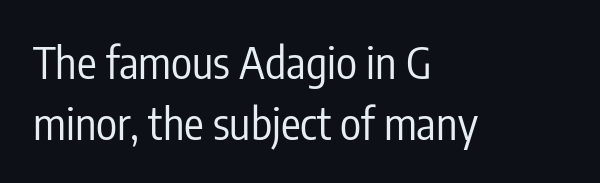
The image shows 44 px regular-weight, condensed sans-serif type, upright; set left-aligned, normal line spacing (1.38x), normal letter spacing, not underlined; low stroke contrast and a medium x-height.
